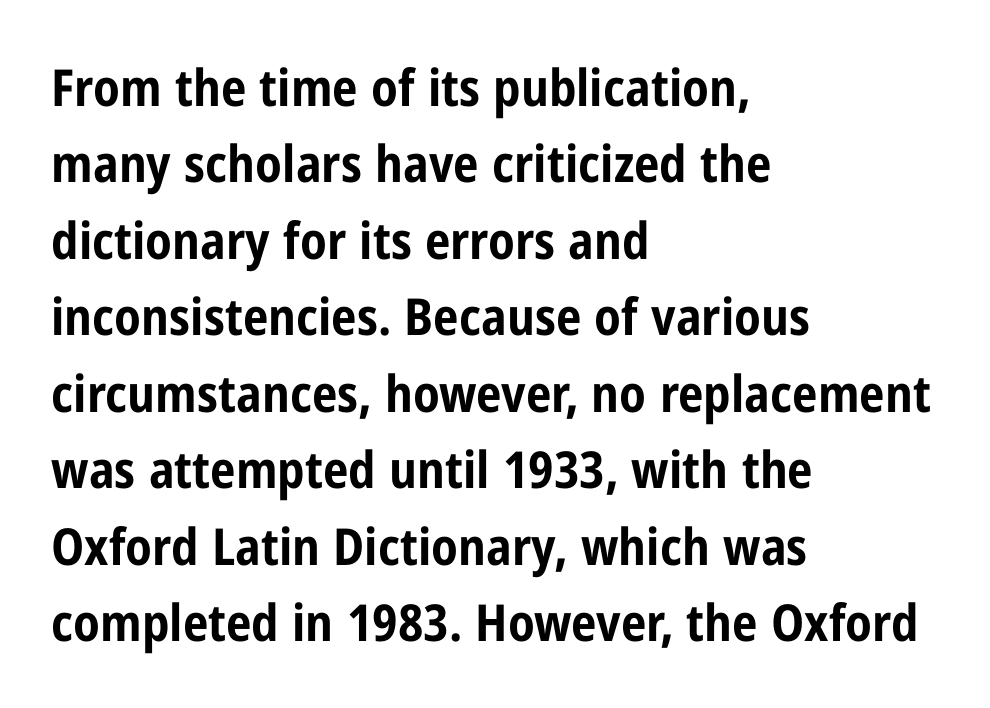
{"serif": "no", "italic": "no", "bold": "yes", "weight": "bold", "width": "condensed", "stroke_contrast": "low", "x_height": "medium", "monospaced": "no", "underline": "no", "align": "left", "line_spacing": "normal", "line_spacing_ratio": 1.5, "letter_spacing": "normal", "letter_spacing_em": 0.0, "glyph_px": 51}
